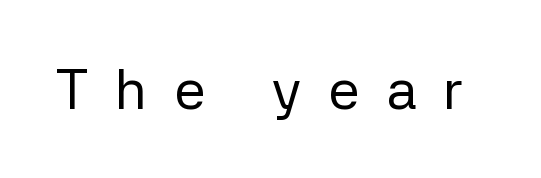
Q: Is the text bold? A: No.
Q: Is the text italic (slanted)? A: No, it is upright.
Q: Is the typeface a serif or a sans-serif typeface? A: Sans-serif.
Q: Is the text underlined? A: No.
Q: Is the spacing between letters normal or unusually wide? A: Unusually wide.
Q: Width (condensed, normal, or wide)? A: Normal.
Q: Stroke contrast? A: Low.
Q: x-height? A: Medium.
Q: Monospaced? A: No.
